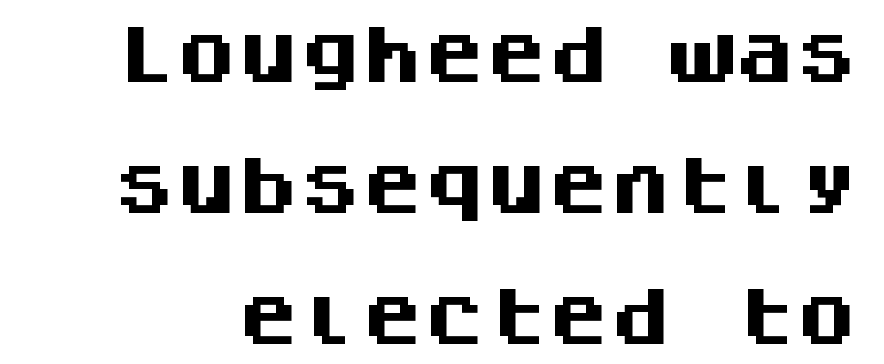
The image shows 62 px heavy sans-serif type, upright, monospaced; set loose line spacing (2.11x), normal letter spacing, not underlined; medium stroke contrast and a large x-height.
